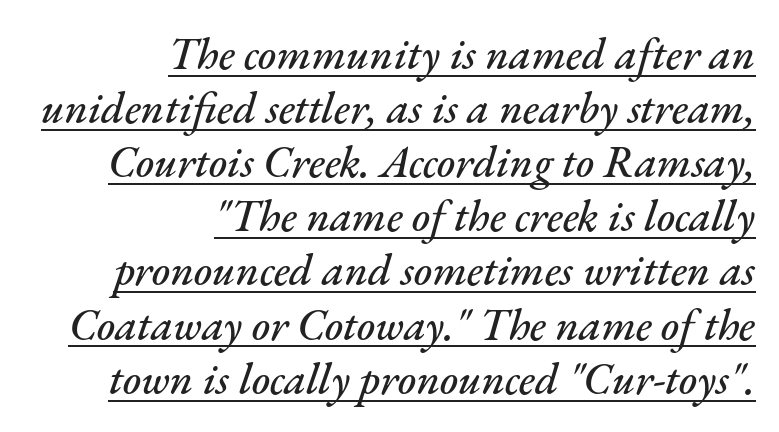
{"italic": "yes", "lean": "right", "slant_degrees": 17, "width": "normal", "stroke_contrast": "medium", "x_height": "small", "monospaced": "no", "underline": "yes", "align": "right", "line_spacing_ratio": 1.23, "letter_spacing": "normal", "letter_spacing_em": 0.0, "glyph_px": 44}
